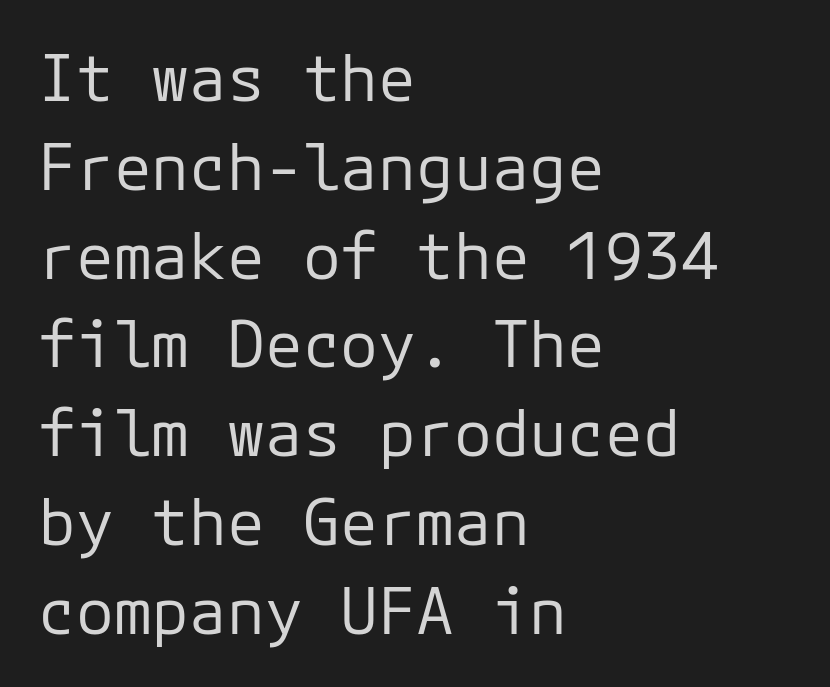
Is there any slant? The stems are plumb. The gaps between neighbouring characters are ordinary and unremarkable. A typesetter would label this face a sans. Spacing verdict: monospaced, one width for all characters. The compositor pushed each line to the left boundary. Just letters on the line, the space beneath them empty.
